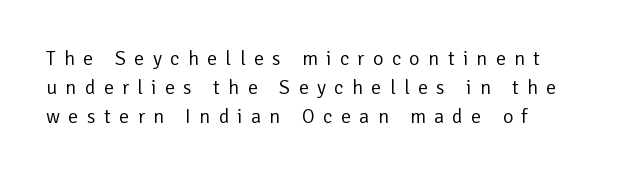
Q: Is the text bold? A: No.
Q: Is the text italic (slanted)? A: No, it is upright.
Q: Is the text underlined? A: No.
Q: Is the spacing between letters normal or unusually wide? A: Unusually wide.
Q: Is the spacing between lines tight, normal or loose? A: Normal.
